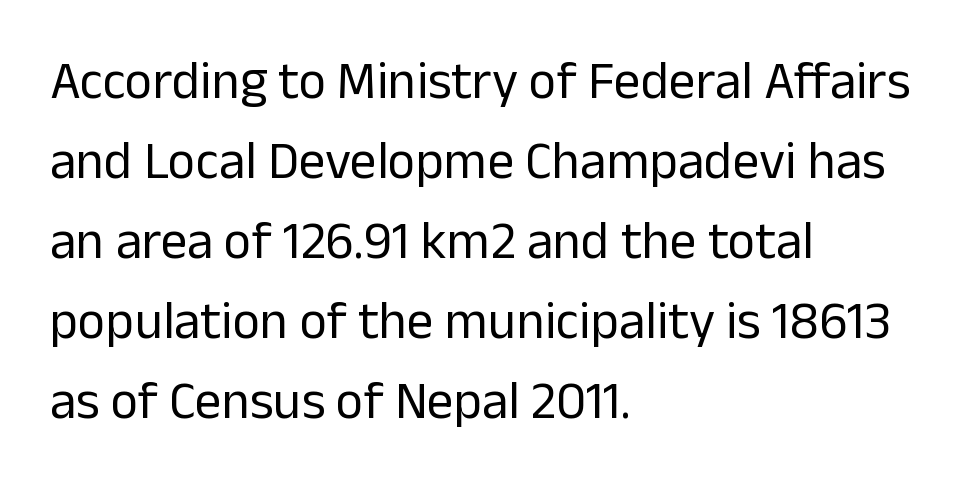
Q: Is the text bold? A: No.
Q: Is the text italic (slanted)? A: No, it is upright.
Q: Is the typeface a serif or a sans-serif typeface? A: Sans-serif.
Q: Is the text underlined? A: No.
Q: How is the paragraph aligned? A: Left-aligned.
Q: Is the spacing between letters normal or unusually wide? A: Normal.
Q: Is the spacing between lines tight, normal or loose? A: Normal.
Q: Width (condensed, normal, or wide)? A: Normal.
Q: Stroke contrast? A: Low.
Q: x-height? A: Medium.
Q: Monospaced? A: No.
